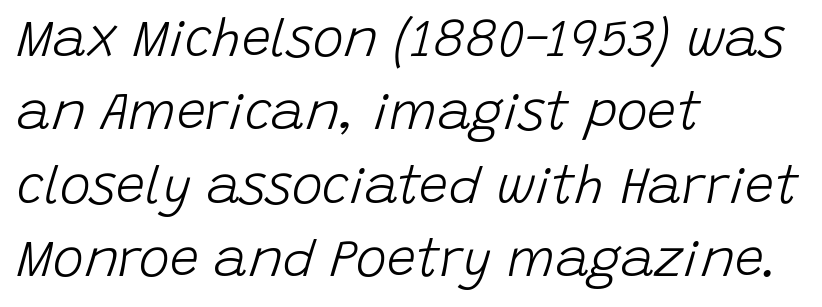
The image shows 52 px light type, italic (leaning right); set left-aligned, normal line spacing (1.41x), normal letter spacing, not underlined; low stroke contrast and a large x-height.
